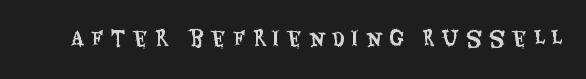
The tracking jumps out immediately: characters are airy and widely separated. When letters stand straight like this, we call the style roman or upright. Honestly, there is no underline to notice here at all.
